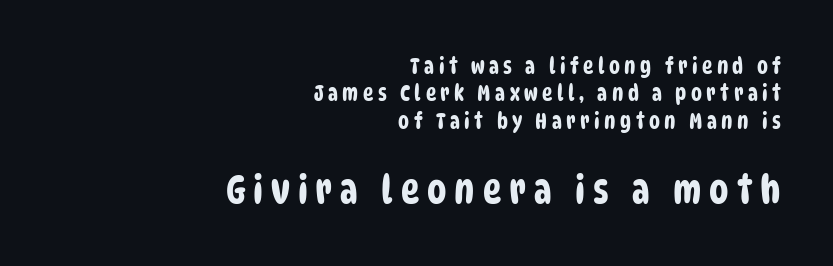
{"serif": "no", "width": "condensed", "stroke_contrast": "low", "x_height": "large", "monospaced": "no", "underline": "no", "align": "right", "line_spacing": "normal", "line_spacing_ratio": 1.25, "letter_spacing": "wide", "letter_spacing_em": 0.2, "larger_block": "second", "size_ratio": 1.77, "glyph_px": 39}
